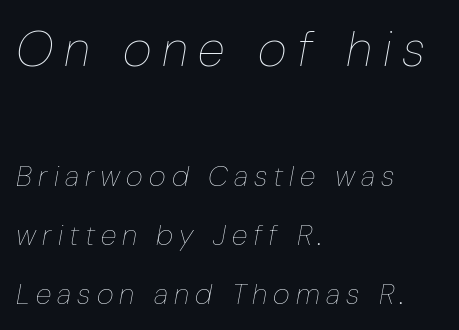
Quick note: italic. These lines are rendered in a variable-pitch font. Quick note: interline space is abundant. What stands out about the letter spacing? Its width — letters are far apart. The setting favours the left margin, as ordinary paragraphs usually do.
